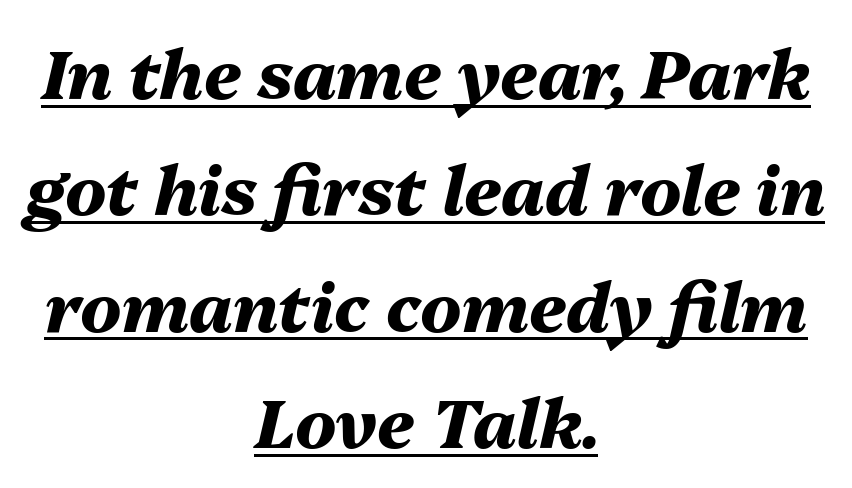
Q: Is the text bold? A: Yes.
Q: Is the text italic (slanted)? A: Yes, it leans right by about 13 degrees.
Q: Is the text underlined? A: Yes.
Q: How is the paragraph aligned? A: Centered.
Q: Is the spacing between letters normal or unusually wide? A: Normal.
Q: Width (condensed, normal, or wide)? A: Normal.
Q: Stroke contrast? A: Medium.
Q: x-height? A: Medium.
Q: Monospaced? A: No.
